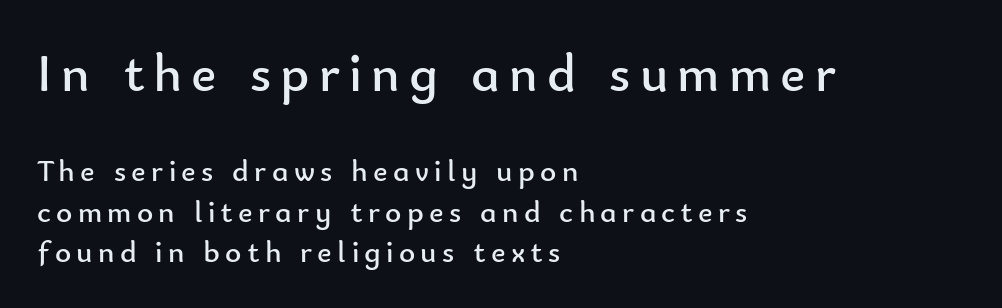
Q: Is the text bold? A: No.
Q: Is the text italic (slanted)? A: No, it is upright.
Q: Is the typeface a serif or a sans-serif typeface? A: Sans-serif.
Q: Is the text underlined? A: No.
Q: How is the paragraph aligned? A: Left-aligned.
Q: Is the spacing between lines tight, normal or loose? A: Normal.
Q: Which block of text is set in a larger size, the first (top) or the second (bottom)? A: The first (top) one.
Q: Width (condensed, normal, or wide)? A: Normal.
Q: Stroke contrast? A: Low.
Q: x-height? A: Small.
Q: Monospaced? A: No.
